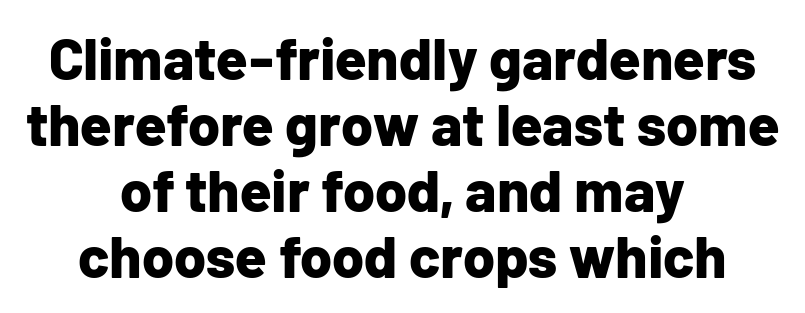
The typography opts for an upright posture over an oblique one. This sample uses a sans-serif face. If you folded the block vertically in half, each line would mirror itself in length. Vertical spacing — tight. What stands out about the letter spacing? Nothing — it is the standard amount.
